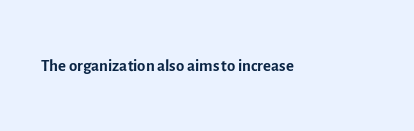
The image shows 24 px text type, upright; set normal letter spacing, not underlined.
